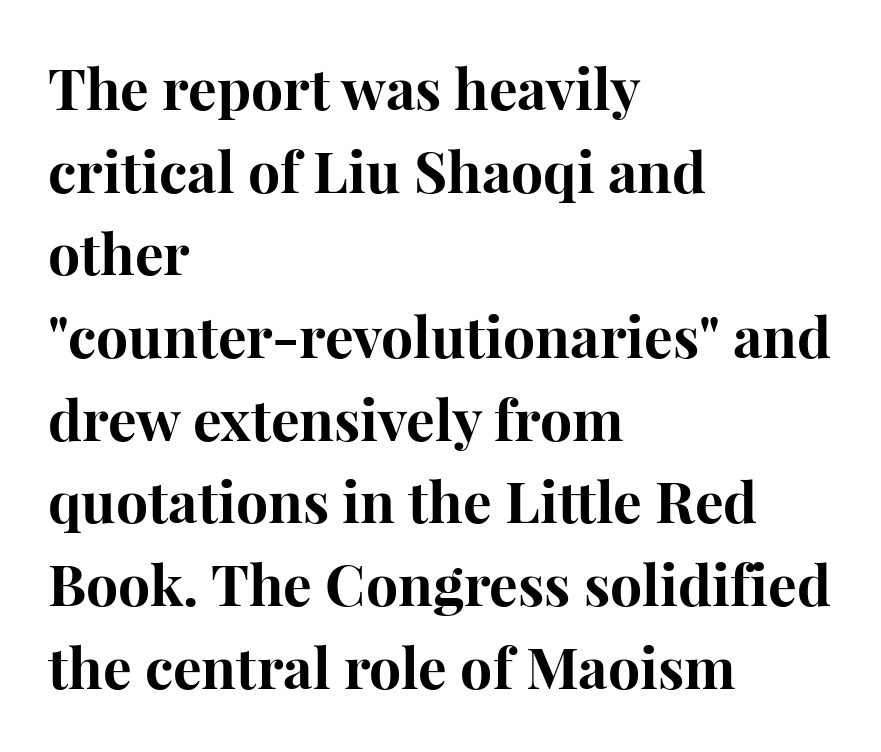
Is there much room between lines? A standard amount, neither cramped nor airy. Looks like regular typesetting: each glyph gets only the width it needs. Glyph-to-glyph distance matches everyday printed text. Quick note: underline off.
